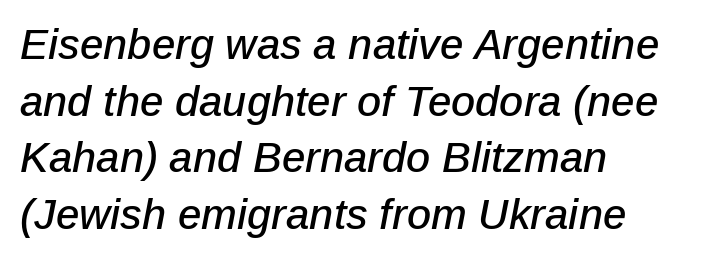
{"italic": "yes", "lean": "right", "slant_degrees": 12, "width": "normal", "stroke_contrast": "low", "x_height": "medium", "monospaced": "no", "underline": "no", "align": "left", "line_spacing": "normal", "line_spacing_ratio": 1.35, "letter_spacing": "normal", "letter_spacing_em": 0.0, "glyph_px": 42}
